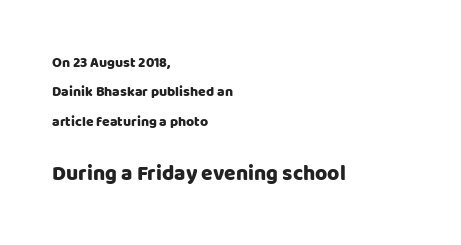
The image shows 21 px text type, upright; set left-aligned, loose line spacing (2.1x), normal letter spacing, not underlined; the second (bottom) block is 1.5x larger.
